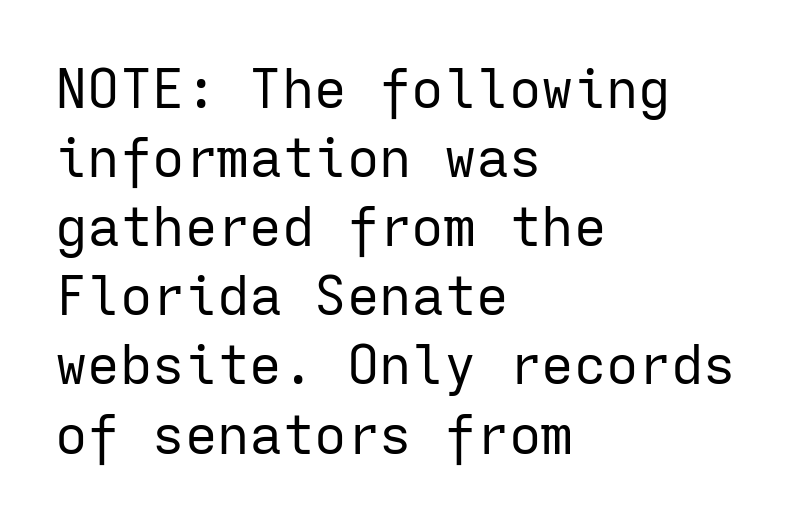
The lettering stays uniformly vertical, giving the passage a roman look. This rendering employs a face without finishing strokes, i.e., a sans-serif. Horizontally, the lines are justified to the leading edge only. The passage shown is typed in a monospace face where columns stay perfectly aligned. You could call the tracking neutral — neither tight nor loose.
